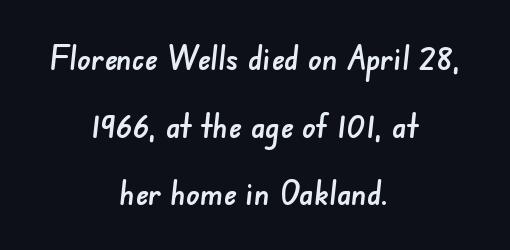
{"serif": "no", "width": "normal", "stroke_contrast": "low", "x_height": "small", "monospaced": "no", "underline": "no", "align": "center", "line_spacing": "loose", "line_spacing_ratio": 1.99, "letter_spacing": "normal", "letter_spacing_em": 0.0, "glyph_px": 34}
